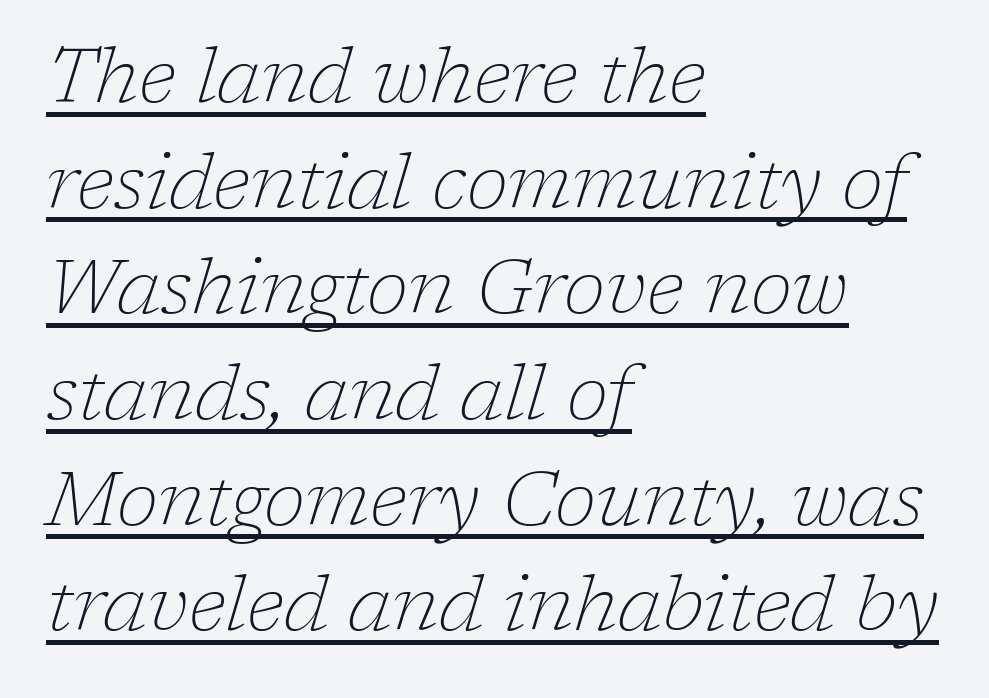
{"serif": "yes", "italic": "yes", "lean": "right", "slant_degrees": 17, "bold": "no", "weight": "thin", "width": "normal", "stroke_contrast": "low", "x_height": "medium", "monospaced": "no", "underline": "yes", "align": "left", "line_spacing": "normal", "line_spacing_ratio": 1.39, "letter_spacing": "normal", "letter_spacing_em": 0.0, "glyph_px": 76}
